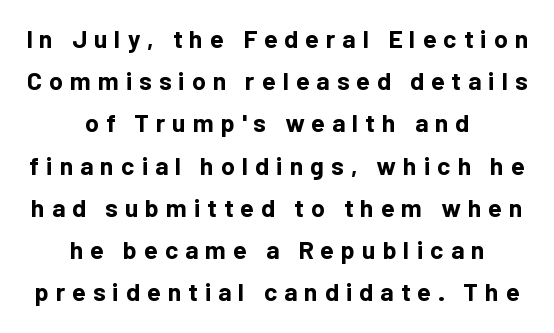
The image shows 25 px bold type, upright; set centered, normal line spacing (1.69x), unusually wide letter spacing (+0.28 em), not underlined.
